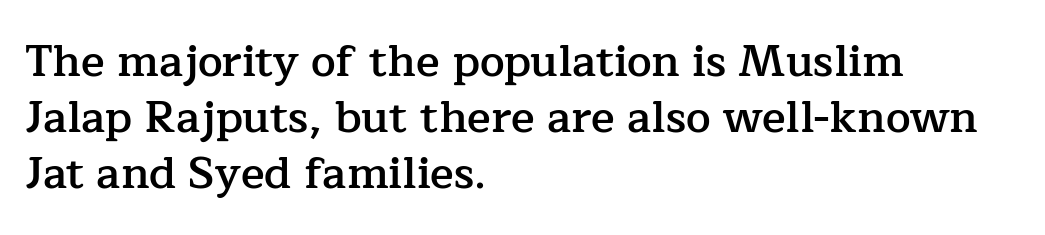
{"serif": "yes", "italic": "no", "bold": "semi", "weight": "semibold", "width": "normal", "stroke_contrast": "low", "x_height": "medium", "monospaced": "no", "underline": "no", "align": "left", "line_spacing": "normal", "line_spacing_ratio": 1.27, "letter_spacing": "normal", "letter_spacing_em": 0.0, "glyph_px": 44}
